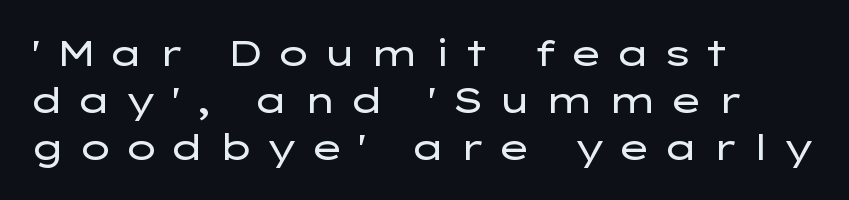
{"serif": "no", "italic": "no", "bold": "no", "weight": "regular", "width": "wide", "stroke_contrast": "low", "x_height": "medium", "monospaced": "no", "underline": "no", "align": "left", "line_spacing": "normal", "line_spacing_ratio": 1.31, "letter_spacing": "wide", "letter_spacing_em": 0.33, "glyph_px": 36}
